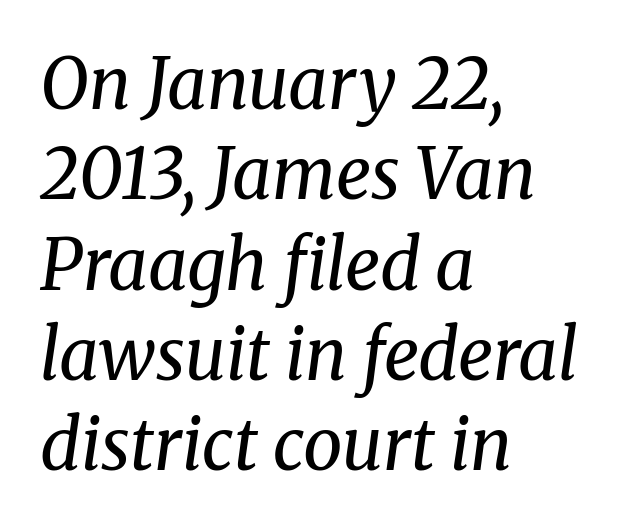
Quick note: italic. Vertical spacing — default. Varying glyph widths throughout — classic text-font behaviour. You could call the tracking neutral — neither tight nor loose. The letterforms sit at book weight or below. Beneath every word, the page is bare.
